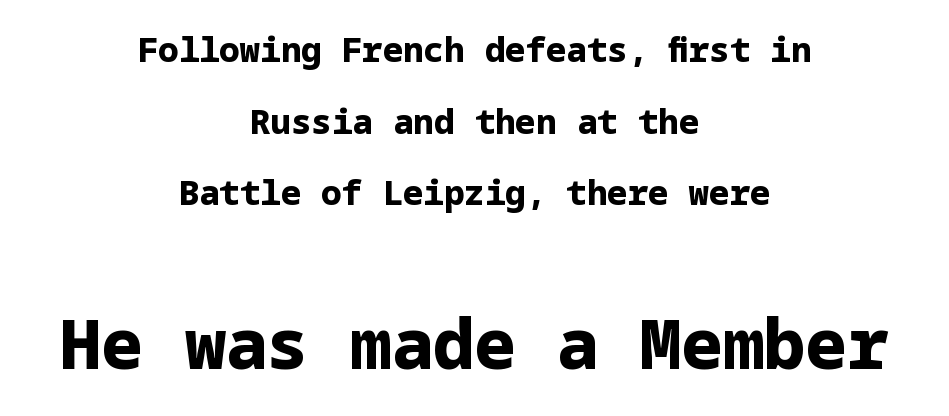
Q: Is the text bold? A: Yes.
Q: Is the text italic (slanted)? A: No, it is upright.
Q: Is the typeface a serif or a sans-serif typeface? A: Sans-serif.
Q: Is the text underlined? A: No.
Q: How is the paragraph aligned? A: Centered.
Q: Is the spacing between letters normal or unusually wide? A: Normal.
Q: Is the spacing between lines tight, normal or loose? A: Loose.
Q: Which block of text is set in a larger size, the first (top) or the second (bottom)? A: The second (bottom) one.
Q: Width (condensed, normal, or wide)? A: Normal.
Q: Stroke contrast? A: Low.
Q: x-height? A: Medium.
